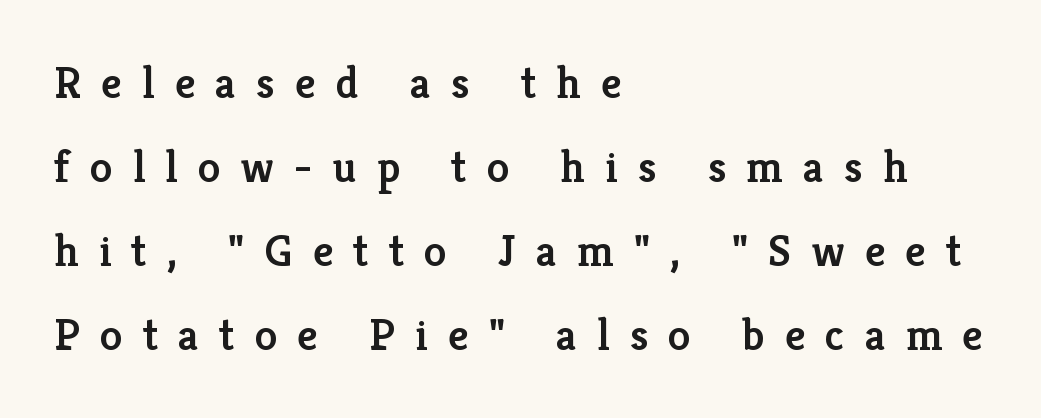
The image shows 45 px semibold serif type, upright; set left-aligned, line spacing 1.87x, unusually wide letter spacing (+0.45 em), not underlined; low stroke contrast and a medium x-height.
